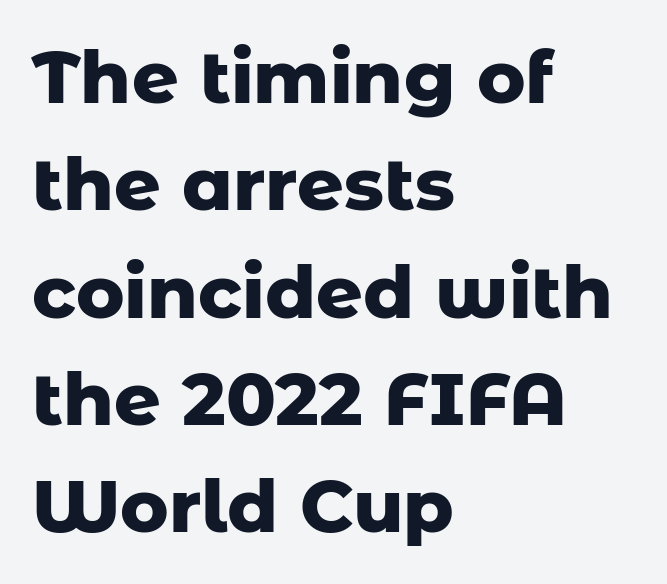
{"serif": "no", "italic": "no", "bold": "yes", "weight": "heavy", "width": "normal", "stroke_contrast": "low", "x_height": "medium", "monospaced": "no", "underline": "no", "align": "left", "line_spacing": "normal", "line_spacing_ratio": 1.47, "letter_spacing": "normal", "letter_spacing_em": 0.0, "glyph_px": 73}
